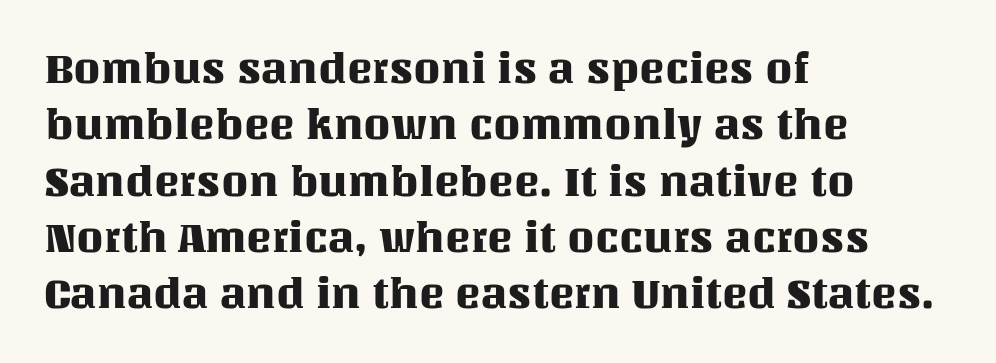
Q: Is the text italic (slanted)? A: No, it is upright.
Q: Is the text underlined? A: No.
Q: How is the paragraph aligned? A: Left-aligned.
Q: Is the spacing between letters normal or unusually wide? A: Normal.
Q: Is the spacing between lines tight, normal or loose? A: Normal.
Q: Width (condensed, normal, or wide)? A: Normal.
Q: Stroke contrast? A: Medium.
Q: x-height? A: Large.
Q: Monospaced? A: No.
